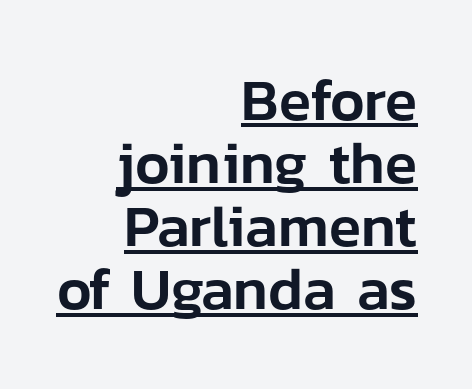
The image shows 59 px sans-serif type, upright; set right-aligned, tight line spacing (1.07x), normal letter spacing, underlined; low stroke contrast and a medium x-height.
